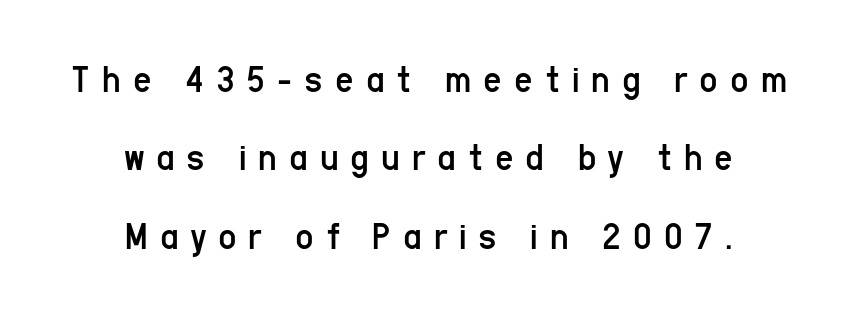
Characters follow at a spacing far wider than the type designer built in. Check where the strokes stop: nothing finishes them off — pure sans. Check under the words: just untouched page. Is this a heavy cut? Hardly; it is regular or lighter. The passage shown is typed in a proportional face where columns would drift. Both edges are ragged and mirror each other, which tells us the setting is centered.
